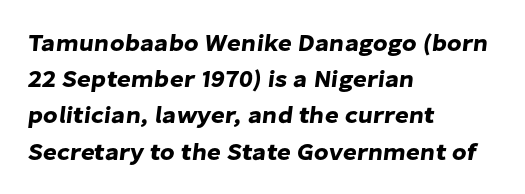
Q: Is the text underlined? A: No.
Q: How is the paragraph aligned? A: Left-aligned.
Q: Is the spacing between letters normal or unusually wide? A: Normal.
Q: Is the spacing between lines tight, normal or loose? A: Normal.
